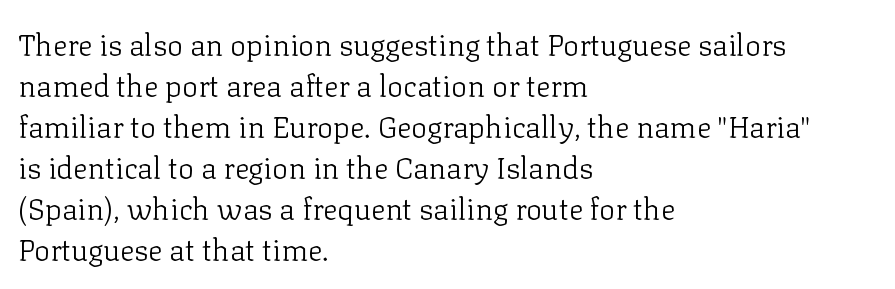
Where is the straight margin? On the left. How would I describe the line gaps? Plain and ordinary. The typography opts for an upright posture over an oblique one. The font sits on the lighter half of the weight spectrum, regular included. The face used here is proportionally spaced, like ordinary book or web type.
